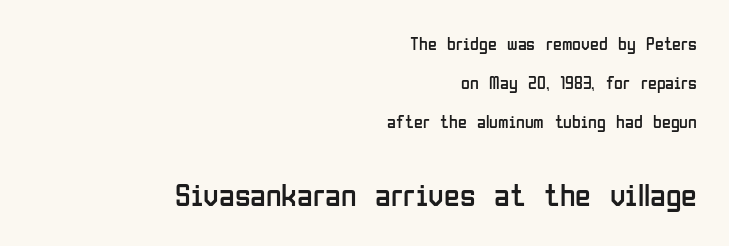
Compared with typical paragraphs, the rows here are farther apart. Descenders are the only things crossing below the line. The letters carry no serifs — their stems end cleanly without finishing strokes. Words appear dense and cohesive because spacing is normal. A typesetter would mark this as roman, not italic. The face used here is proportionally spaced, like ordinary book or web type.
